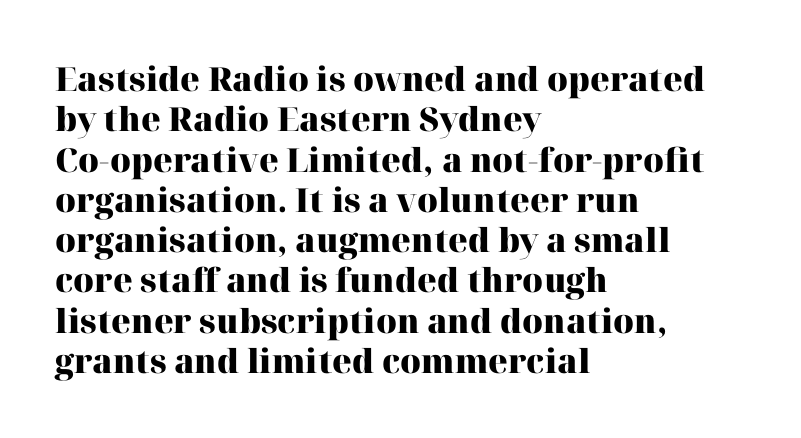
Q: Is the text bold? A: Yes.
Q: Is the text italic (slanted)? A: No, it is upright.
Q: Is the typeface a serif or a sans-serif typeface? A: Serif.
Q: Is the text underlined? A: No.
Q: How is the paragraph aligned? A: Left-aligned.
Q: Is the spacing between letters normal or unusually wide? A: Normal.
Q: Width (condensed, normal, or wide)? A: Normal.
Q: Stroke contrast? A: High.
Q: x-height? A: Medium.
Q: Monospaced? A: No.
